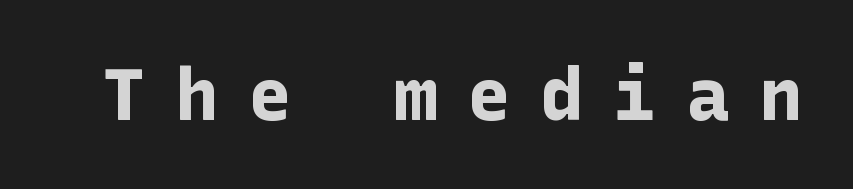
Descenders hang freely into open space. What kind of face is this? One without serifs — a sans. Posture: vertical. Is the letter spacing exaggerated? Yes — the characters are pushed far apart.
